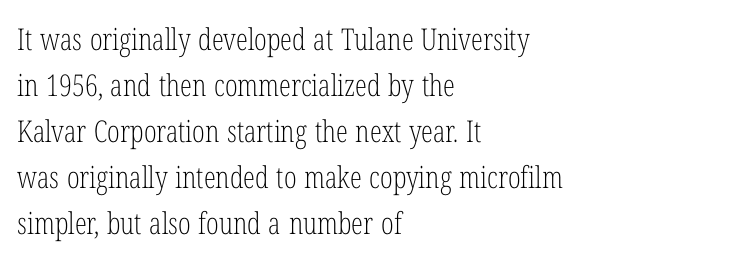
Q: Is the text bold? A: No.
Q: Is the text italic (slanted)? A: No, it is upright.
Q: Is the typeface a serif or a sans-serif typeface? A: Serif.
Q: Is the text underlined? A: No.
Q: How is the paragraph aligned? A: Left-aligned.
Q: Is the spacing between letters normal or unusually wide? A: Normal.
Q: Is the spacing between lines tight, normal or loose? A: Normal.
Q: Width (condensed, normal, or wide)? A: Condensed.
Q: Stroke contrast? A: Low.
Q: x-height? A: Medium.
Q: Monospaced? A: No.
